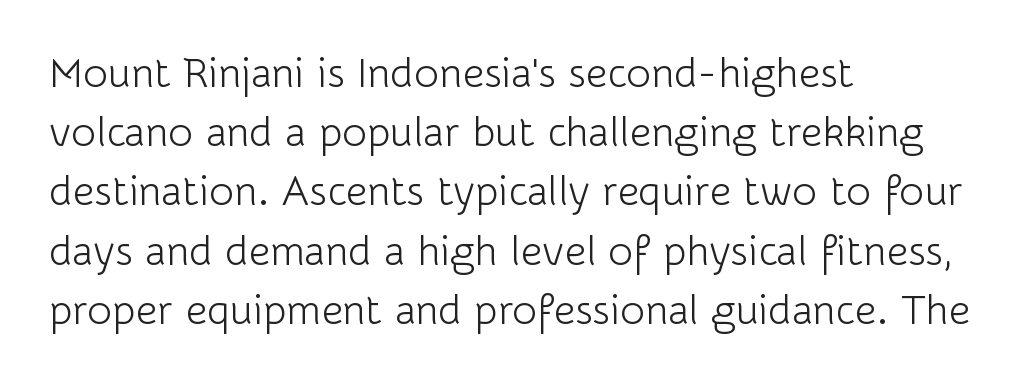
{"serif": "no", "italic": "no", "bold": "no", "weight": "light", "width": "normal", "stroke_contrast": "low", "x_height": "medium", "monospaced": "no", "underline": "no", "align": "left", "line_spacing": "normal", "line_spacing_ratio": 1.41, "letter_spacing": "normal", "letter_spacing_em": 0.0, "glyph_px": 42}
